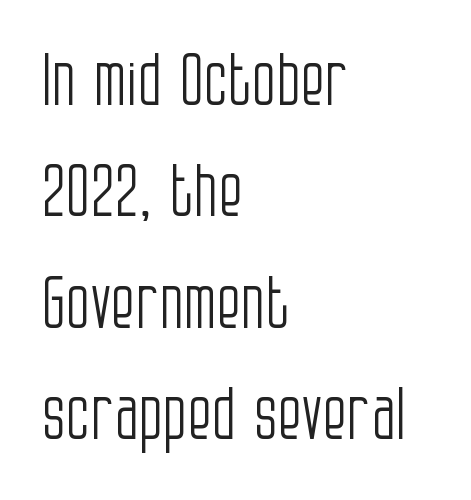
Q: Is the text bold? A: No.
Q: Is the text italic (slanted)? A: No, it is upright.
Q: Is the typeface a serif or a sans-serif typeface? A: Sans-serif.
Q: Is the text underlined? A: No.
Q: How is the paragraph aligned? A: Left-aligned.
Q: Is the spacing between letters normal or unusually wide? A: Normal.
Q: Is the spacing between lines tight, normal or loose? A: Normal.
Q: Width (condensed, normal, or wide)? A: Condensed.
Q: Stroke contrast? A: Low.
Q: x-height? A: Large.
Q: Monospaced? A: No.
